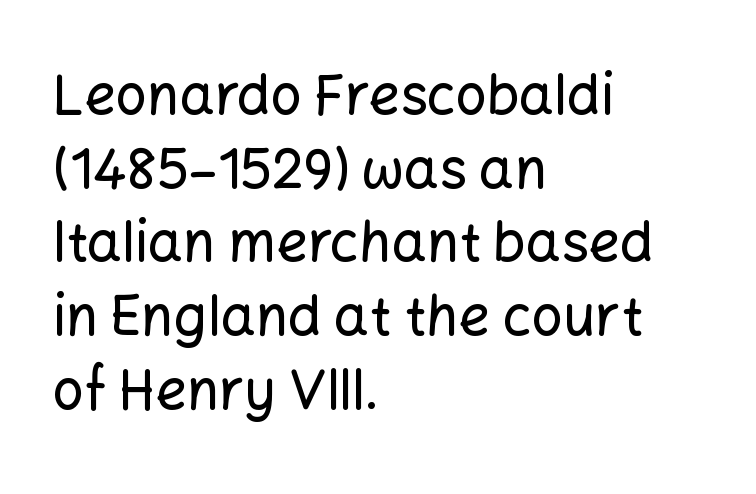
Default kerning and tracking; the words read as compact shapes. The ragged edge is on the right, which tells us the setting is flush left. The rendering shows plain stroke endings on the letterforms — a sans-serif design. The type sits square on the baseline with zero lean.
